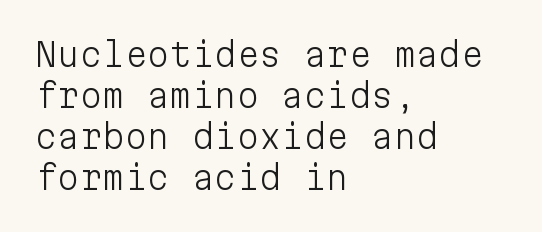
The area under the type is left untouched. I'd call this a sans setting — the letters go barefoot. Posture: upright roman. Default kerning and tracking; the words read as compact shapes. Monospaced: the letters line up in strict vertical columns. Leftover space on each line is placed entirely after the last word.
